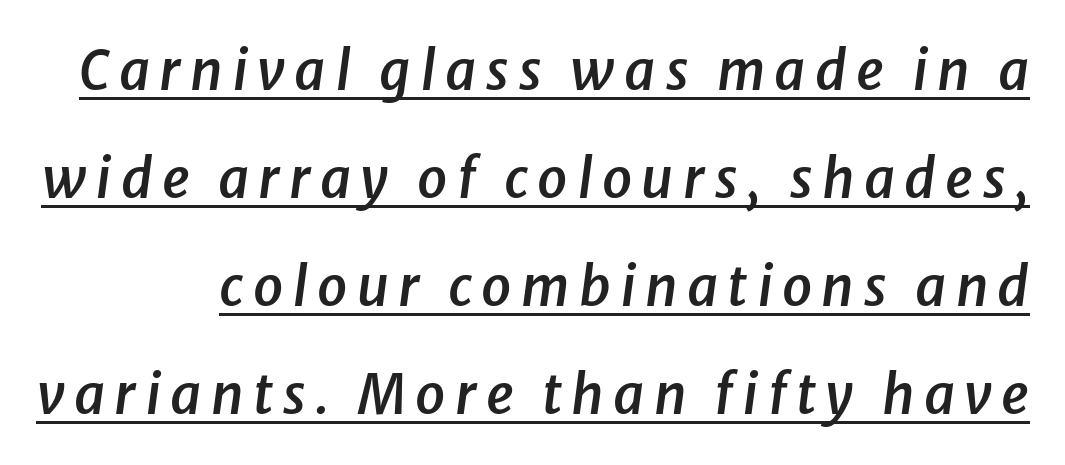
There's an unmistakable incline to the writing here. What's the leading like? Stretched, with rows far apart. Here the designer chose a conventional face with non-uniform glyph widths. These characters rest on top of a visible drawn line. Students, this is semibold: more ink than regular, less than bold.
